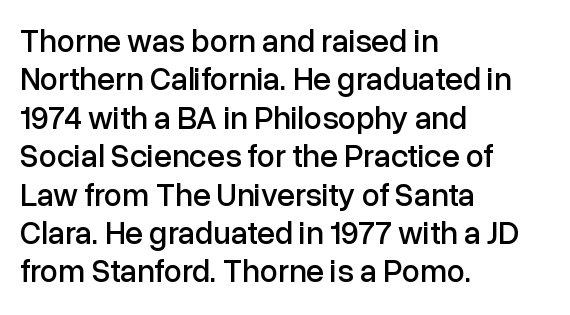
Observe the absence of serifs on each vertical stroke in this sample. Underline: absent. Ordinary non-slanted type is in use. Reading down the block, your eye returns to a fixed left position each line. The face used here is proportionally spaced, like ordinary book or web type.
